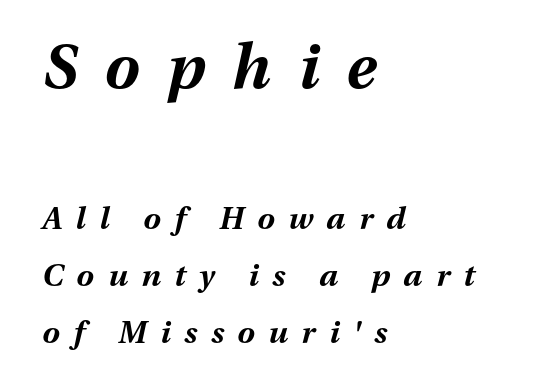
The image shows 62 px bold type, italic (leaning right); set left-aligned, line spacing 1.84x, unusually wide letter spacing (+0.44 em), not underlined; the first (top) block is 2.0x larger; medium stroke contrast and a medium x-height.
